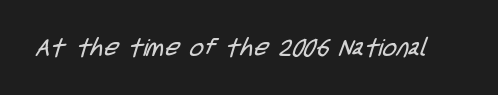
{"bold": "no", "underline": "no", "letter_spacing": "normal", "letter_spacing_em": 0.0, "glyph_px": 24}
